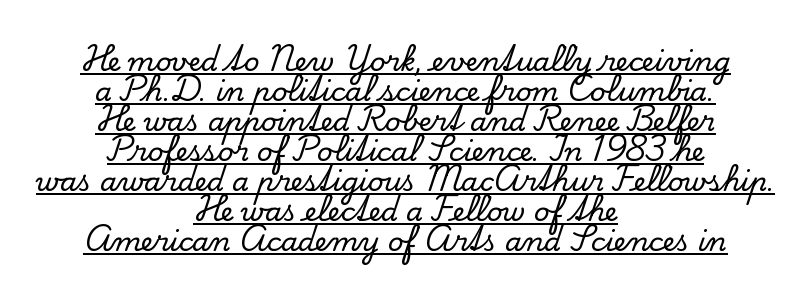
Q: Is the text italic (slanted)? A: Yes.
Q: Is the text underlined? A: Yes.
Q: How is the paragraph aligned? A: Centered.
Q: Is the spacing between letters normal or unusually wide? A: Normal.
Q: Is the spacing between lines tight, normal or loose? A: Tight.
